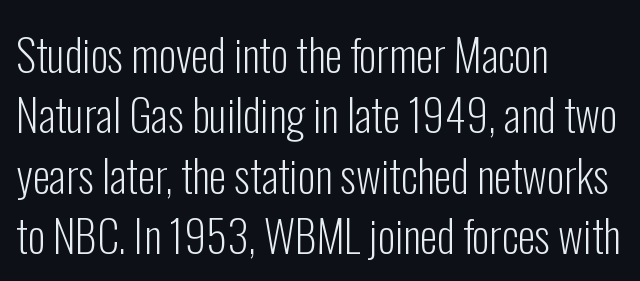
{"serif": "no", "italic": "no", "bold": "no", "weight": "light", "width": "condensed", "stroke_contrast": "low", "x_height": "medium", "monospaced": "no", "underline": "no", "align": "left", "line_spacing": "normal", "line_spacing_ratio": 1.37, "letter_spacing": "normal", "letter_spacing_em": 0.0, "glyph_px": 44}
